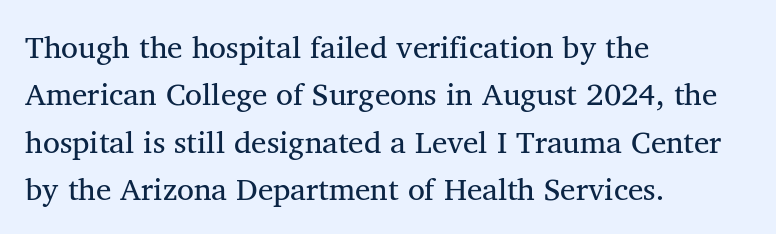
Weight: in the light-to-regular range. Lines of text with bare space underneath. These lines were composed using upright roman letters. Character widths vary here, with narrow letters taking less room than wide ones. The block of text has a typical density, with ordinary space between rows.
